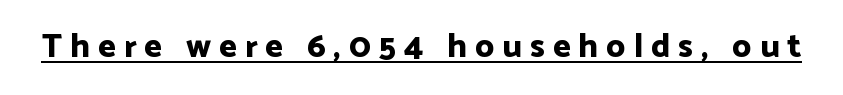
Q: Is the text bold? A: Yes.
Q: Is the text italic (slanted)? A: No, it is upright.
Q: Is the typeface a serif or a sans-serif typeface? A: Sans-serif.
Q: Is the text underlined? A: Yes.
Q: Is the spacing between letters normal or unusually wide? A: Unusually wide.
Q: Width (condensed, normal, or wide)? A: Normal.
Q: Stroke contrast? A: Low.
Q: x-height? A: Medium.
Q: Monospaced? A: No.
